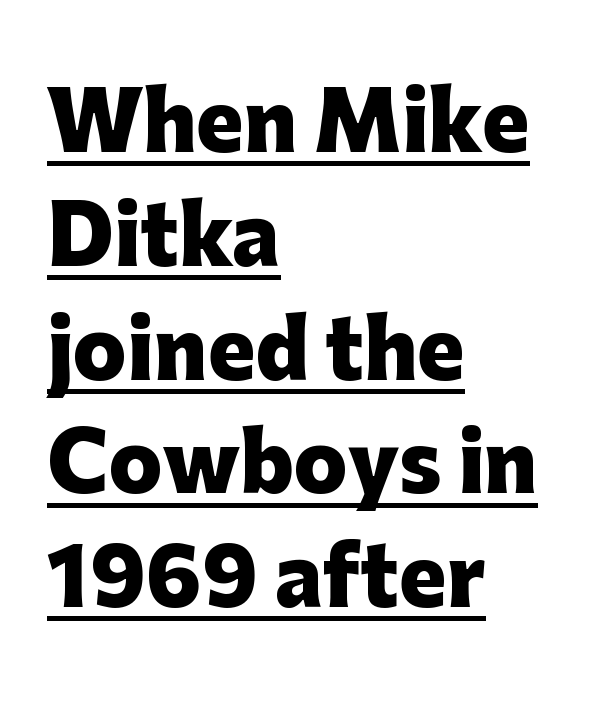
{"serif": "no", "italic": "no", "bold": "yes", "weight": "heavy", "width": "normal", "stroke_contrast": "low", "x_height": "medium", "monospaced": "no", "underline": "yes", "align": "left", "line_spacing": "normal", "line_spacing_ratio": 1.44, "letter_spacing": "normal", "letter_spacing_em": 0.0, "glyph_px": 79}
